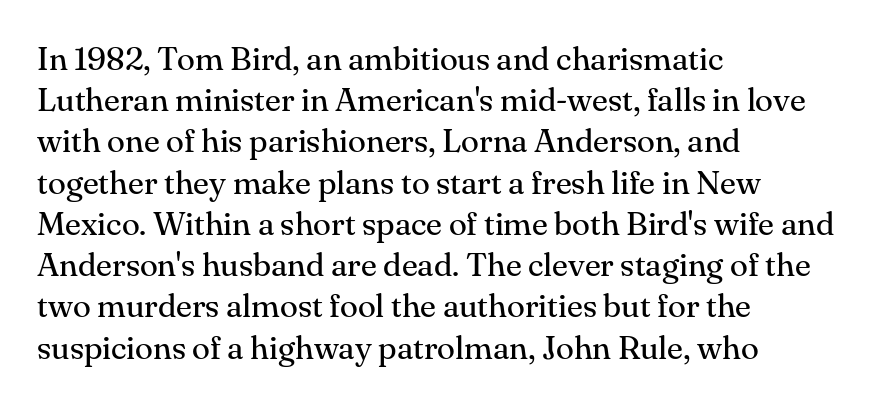
{"serif": "yes", "italic": "no", "bold": "no", "weight": "regular", "width": "normal", "stroke_contrast": "medium", "x_height": "small", "monospaced": "no", "underline": "no", "align": "left", "line_spacing": "normal", "line_spacing_ratio": 1.25, "letter_spacing": "normal", "letter_spacing_em": 0.0, "glyph_px": 33}
